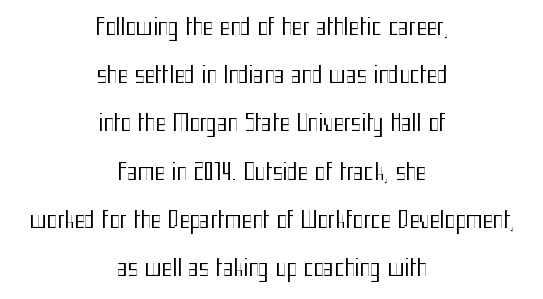
Q: Is the text bold? A: No.
Q: Is the text italic (slanted)? A: No, it is upright.
Q: Is the text underlined? A: No.
Q: How is the paragraph aligned? A: Centered.
Q: Is the spacing between letters normal or unusually wide? A: Normal.
Q: Is the spacing between lines tight, normal or loose? A: Loose.
